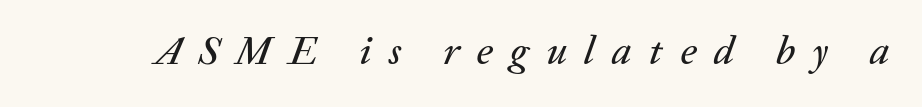
Q: Is the text italic (slanted)? A: Yes, it leans right by about 20 degrees.
Q: Is the text underlined? A: No.
Q: Is the spacing between letters normal or unusually wide? A: Unusually wide.
Q: Width (condensed, normal, or wide)? A: Normal.
Q: Stroke contrast? A: Low.
Q: x-height? A: Medium.
Q: Monospaced? A: No.
